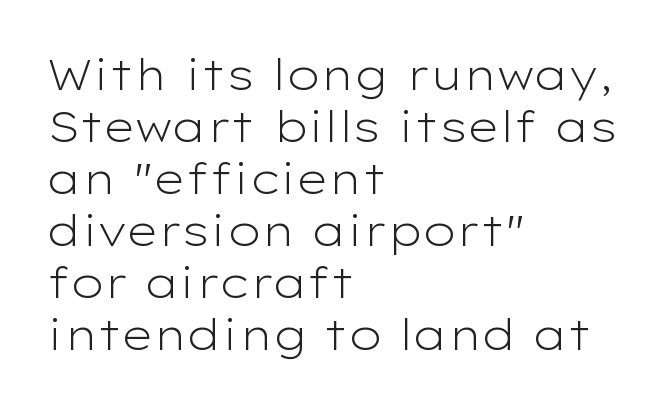
The image shows 43 px light, wide sans-serif type, upright; set left-aligned, line spacing 1.21x, normal letter spacing, not underlined; low stroke contrast and a medium x-height.
